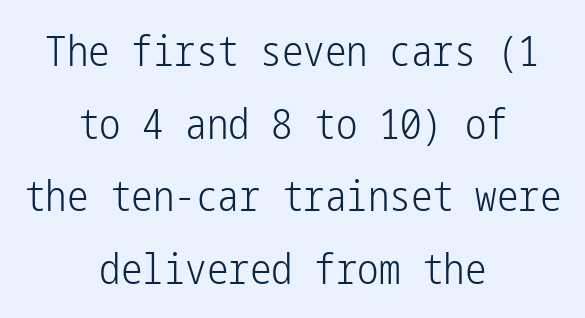
{"serif": "no", "italic": "no", "bold": "no", "weight": "light", "width": "condensed", "stroke_contrast": "low", "x_height": "medium", "underline": "no", "align": "center", "line_spacing": "normal", "line_spacing_ratio": 1.69, "letter_spacing": "normal", "letter_spacing_em": 0.0, "glyph_px": 43}
